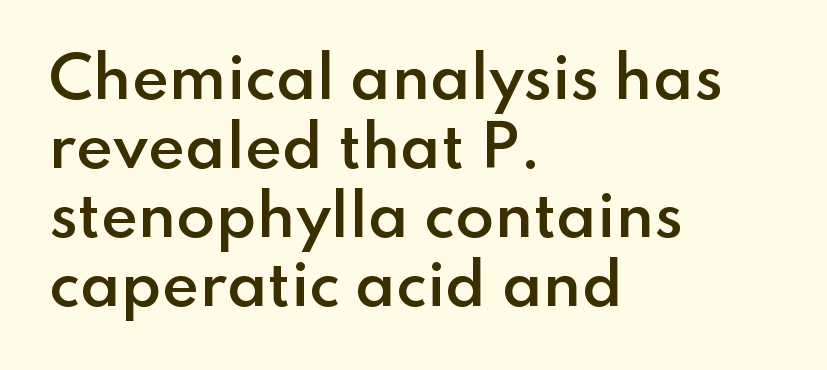
{"serif": "no", "italic": "no", "bold": "semi", "weight": "semibold", "width": "normal", "stroke_contrast": "low", "x_height": "small", "monospaced": "no", "underline": "no", "align": "left", "line_spacing_ratio": 1.21, "letter_spacing": "normal", "letter_spacing_em": 0.0, "glyph_px": 57}
